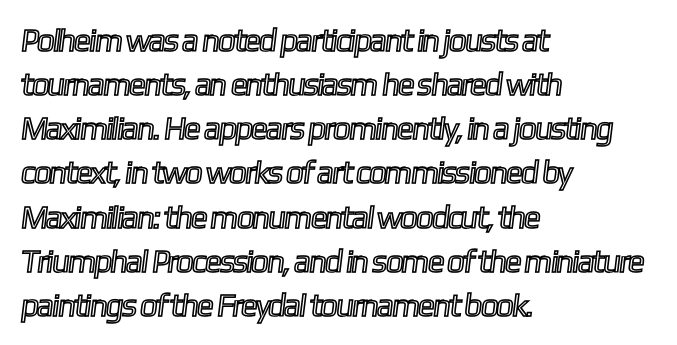
Q: Is the text underlined? A: No.
Q: How is the paragraph aligned? A: Left-aligned.
Q: Is the spacing between letters normal or unusually wide? A: Normal.
Q: Is the spacing between lines tight, normal or loose? A: Normal.
Q: Width (condensed, normal, or wide)? A: Condensed.
Q: x-height? A: Medium.
Q: Monospaced? A: No.
